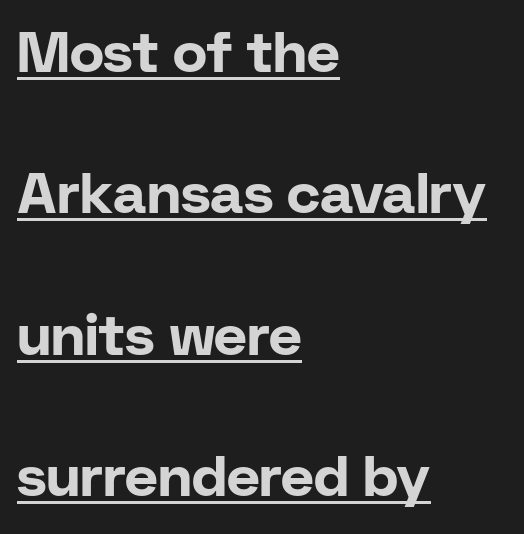
The image shows 57 px bold sans-serif type, upright; set left-aligned, loose line spacing (2.48x), normal letter spacing, underlined; low stroke contrast and a medium x-height.
